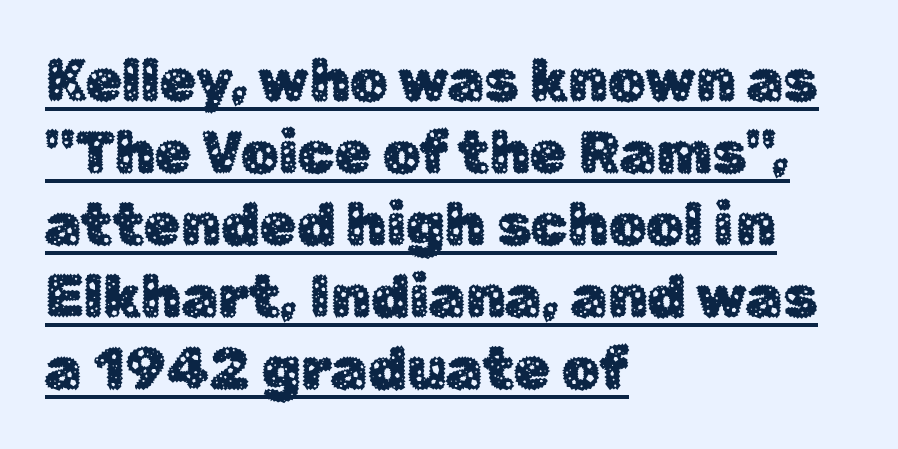
The image shows 59 px sans-serif type, upright; set left-aligned, line spacing 1.22x, normal letter spacing, underlined; low stroke contrast and a medium x-height.
